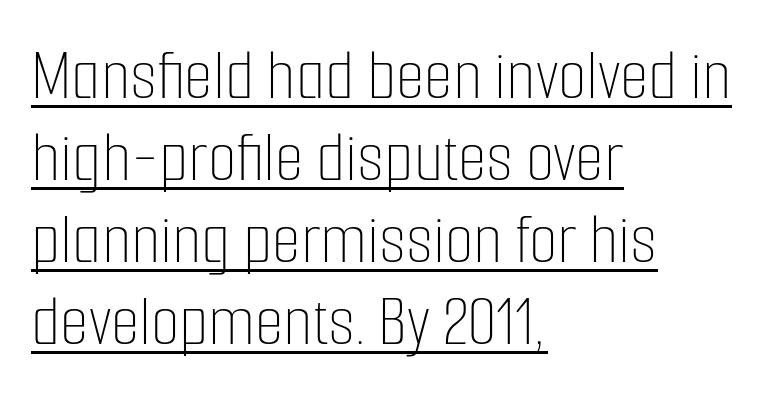
The face used here appears with an underline applied. This rendering uses left alignment, leaving the right contour irregular. This reads as an unemphasized weight, regular at the heaviest. Tightly led — the rows are bunched. Nobody touched the tracking dial on this one.
